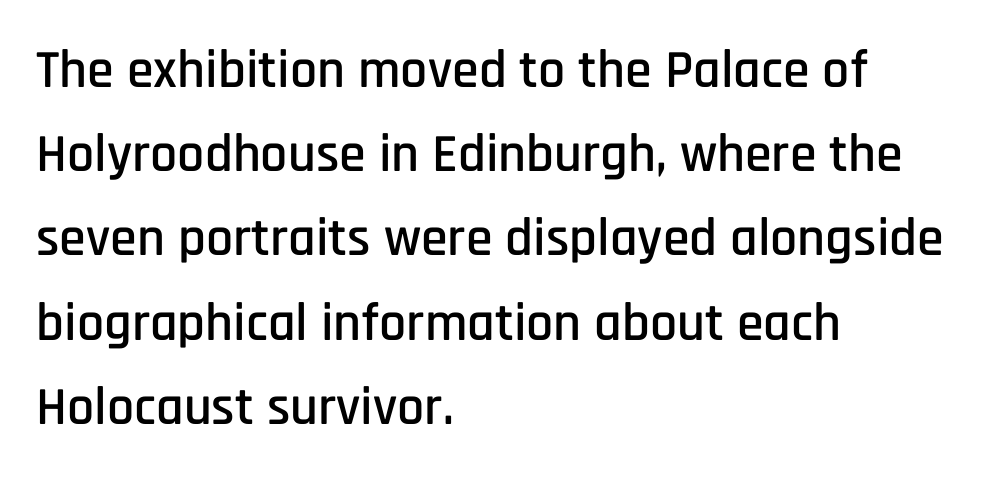
Q: Is the text italic (slanted)? A: No, it is upright.
Q: Is the typeface a serif or a sans-serif typeface? A: Sans-serif.
Q: Is the text underlined? A: No.
Q: How is the paragraph aligned? A: Left-aligned.
Q: Is the spacing between letters normal or unusually wide? A: Normal.
Q: Is the spacing between lines tight, normal or loose? A: Normal.
Q: Width (condensed, normal, or wide)? A: Condensed.
Q: Stroke contrast? A: Low.
Q: x-height? A: Large.
Q: Monospaced? A: No.
